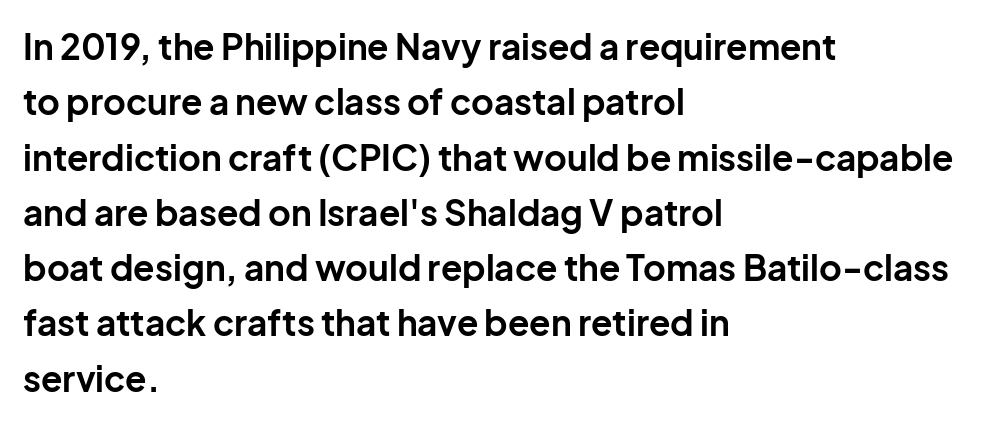
The image shows 35 px bold sans-serif type, upright; set left-aligned, normal line spacing (1.58x), normal letter spacing, not underlined; low stroke contrast and a medium x-height.
